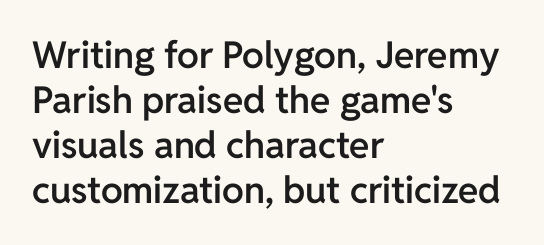
Varying glyph widths throughout — classic text-font behaviour. The type family on display is of the sans-serif kind. Posture: upright roman. No word sits above an underline. Each glyph is drawn with semibold strokes, heavier than normal yet not fully bold.
